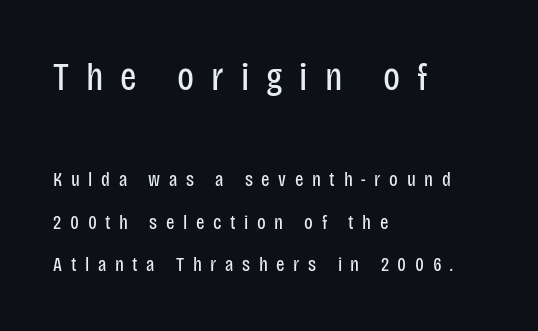
The image shows 39 px regular-weight, condensed sans-serif type, upright; set left-aligned, loose line spacing (2.13x), unusually wide letter spacing (+0.43 em), not underlined; the first (top) block is 1.95x larger; low stroke contrast and a large x-height.
